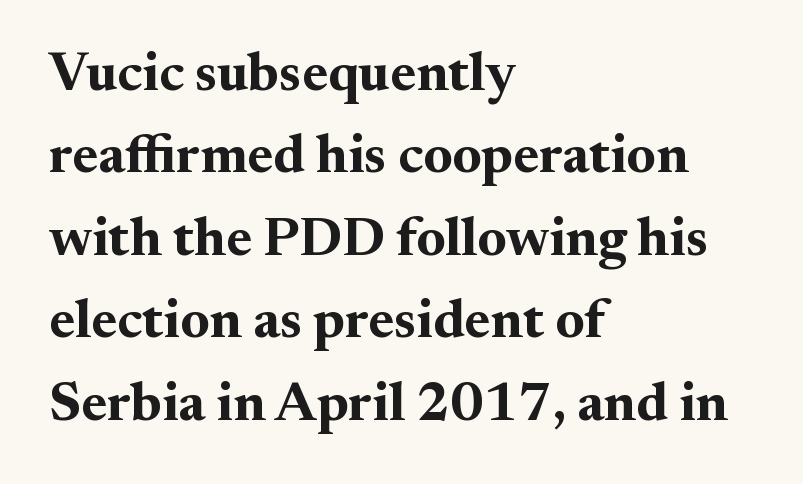
Observe the ordinary spacing: letters are neighbours, not strangers. Quick note: not italic, upright. Strong, thick strokes mark this as bold type. Horizontally, the lines are justified to the leading edge only.
